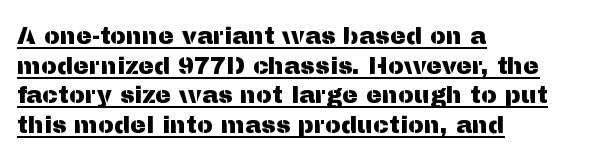
Q: Is the text italic (slanted)? A: No, it is upright.
Q: Is the text underlined? A: Yes.
Q: How is the paragraph aligned? A: Left-aligned.
Q: Is the spacing between letters normal or unusually wide? A: Normal.
